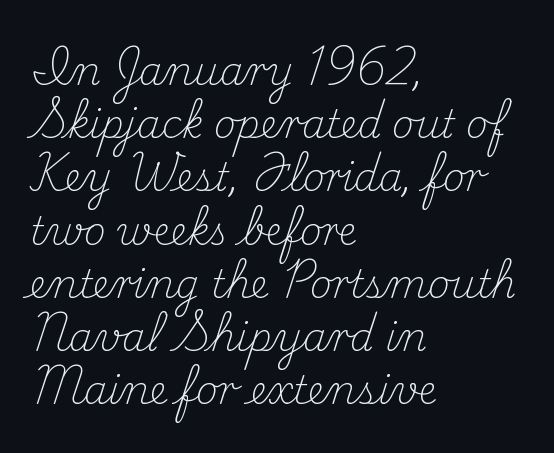
The baseline area is clear. The ragged edge is on the right, which tells us the setting is flush left. Weight: in the light-to-regular range. The rendering keeps characters at their native spacing.
